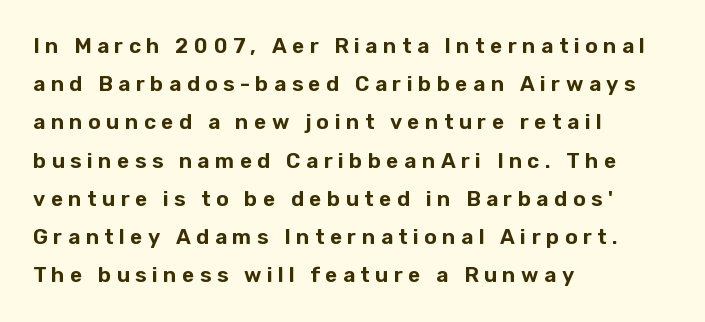
{"italic": "no", "underline": "no", "align": "left", "line_spacing_ratio": 1.82, "letter_spacing": "wide", "letter_spacing_em": 0.26, "glyph_px": 21}
